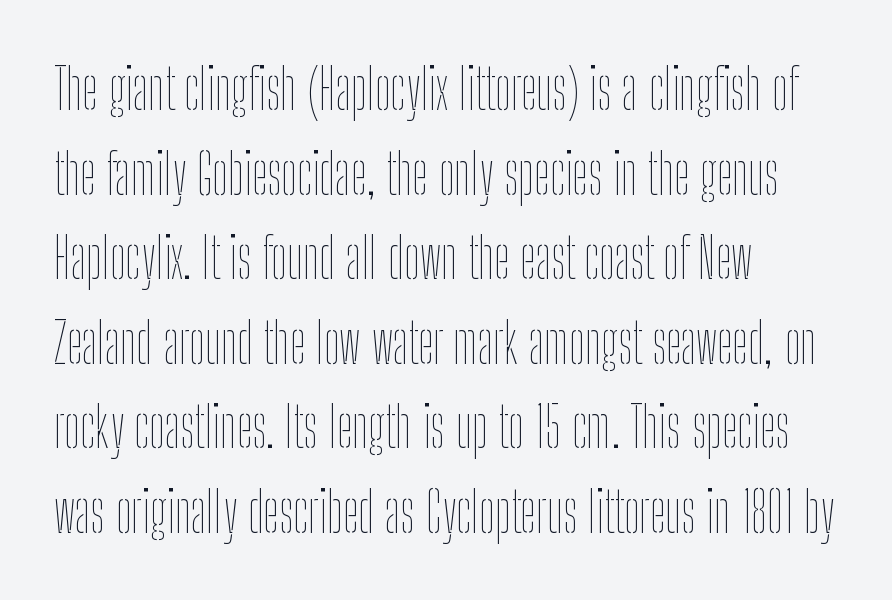
Q: Is the text bold? A: No.
Q: Is the text italic (slanted)? A: No, it is upright.
Q: Is the text underlined? A: No.
Q: How is the paragraph aligned? A: Left-aligned.
Q: Is the spacing between letters normal or unusually wide? A: Normal.
Q: Is the spacing between lines tight, normal or loose? A: Normal.
Q: Width (condensed, normal, or wide)? A: Condensed.
Q: Stroke contrast? A: Low.
Q: x-height? A: Medium.
Q: Monospaced? A: No.
